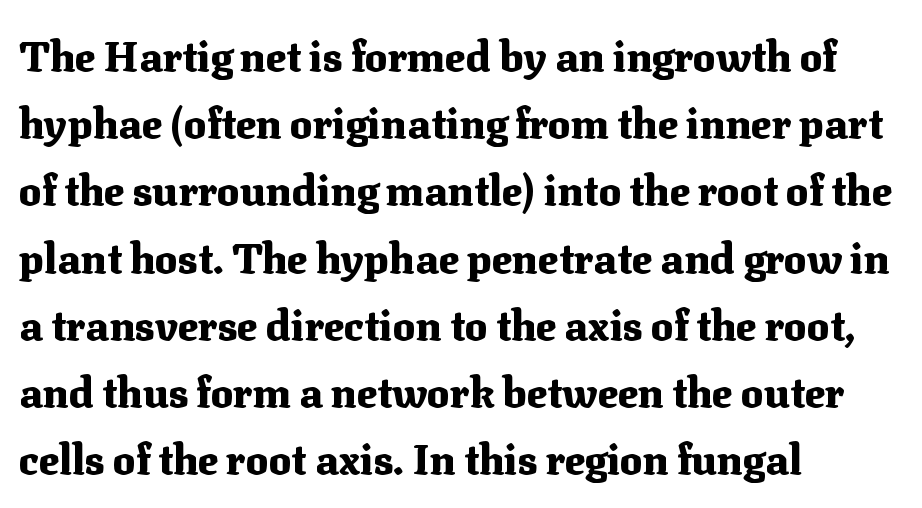
Q: Is the text bold? A: Yes.
Q: Is the text italic (slanted)? A: No, it is upright.
Q: Is the typeface a serif or a sans-serif typeface? A: Serif.
Q: Is the text underlined? A: No.
Q: How is the paragraph aligned? A: Left-aligned.
Q: Is the spacing between letters normal or unusually wide? A: Normal.
Q: Is the spacing between lines tight, normal or loose? A: Normal.
Q: Width (condensed, normal, or wide)? A: Normal.
Q: Stroke contrast? A: Medium.
Q: x-height? A: Medium.
Q: Monospaced? A: No.
